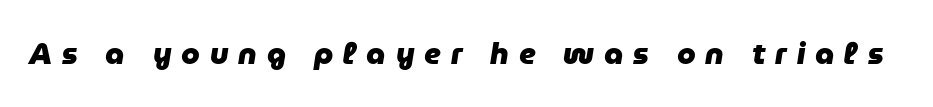
Q: Is the text bold? A: Yes.
Q: Is the text italic (slanted)? A: Yes, it leans right by about 9 degrees.
Q: Is the text underlined? A: No.
Q: Is the spacing between letters normal or unusually wide? A: Unusually wide.
Q: Width (condensed, normal, or wide)? A: Normal.
Q: Stroke contrast? A: Low.
Q: x-height? A: Medium.
Q: Monospaced? A: No.
